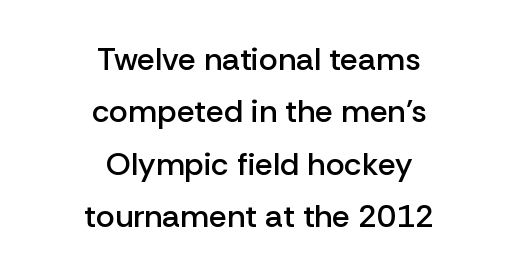
The image shows 32 px semibold sans-serif type, upright; set centered, normal line spacing (1.64x), normal letter spacing, not underlined; low stroke contrast and a medium x-height.
